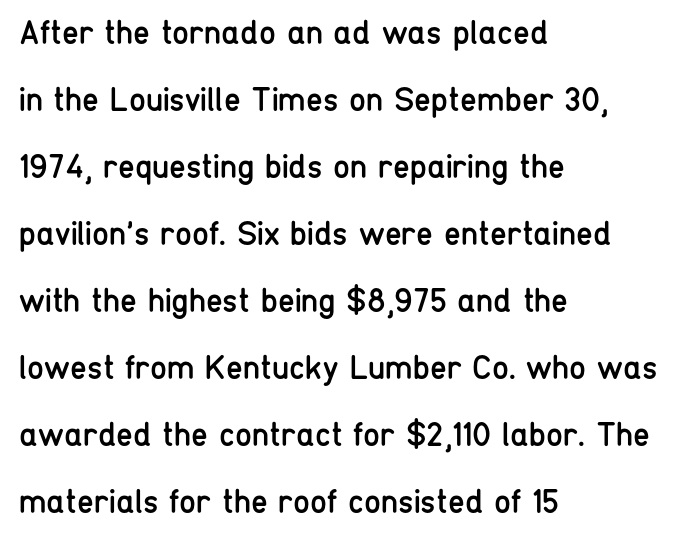
Type without underlining. Proportional: the letters do not fall into vertical columns. Stroke thickness stays within the range of a standard reading face or lighter. In terms of letterform style, serifs are entirely absent.
